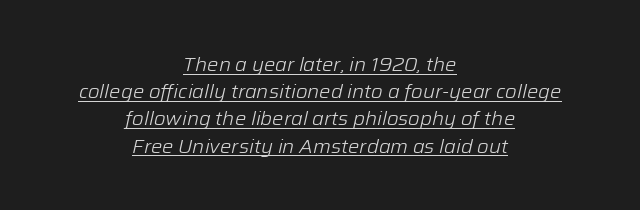
Look at the tracking — it's just the regular setting, nothing added. If you measured baseline to baseline, you'd find a middling distance. The compositor balanced each line on the midline. The specimen includes a rule beneath the text block's lines. Posture: slanted. Caption: face not bold, strokes unweighted.
